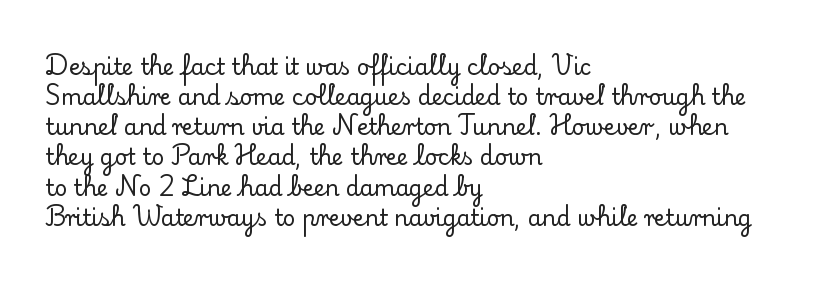
Q: Is the text italic (slanted)? A: No, it is upright.
Q: Is the text underlined? A: No.
Q: How is the paragraph aligned? A: Left-aligned.
Q: Is the spacing between letters normal or unusually wide? A: Normal.
Q: Is the spacing between lines tight, normal or loose? A: Normal.
